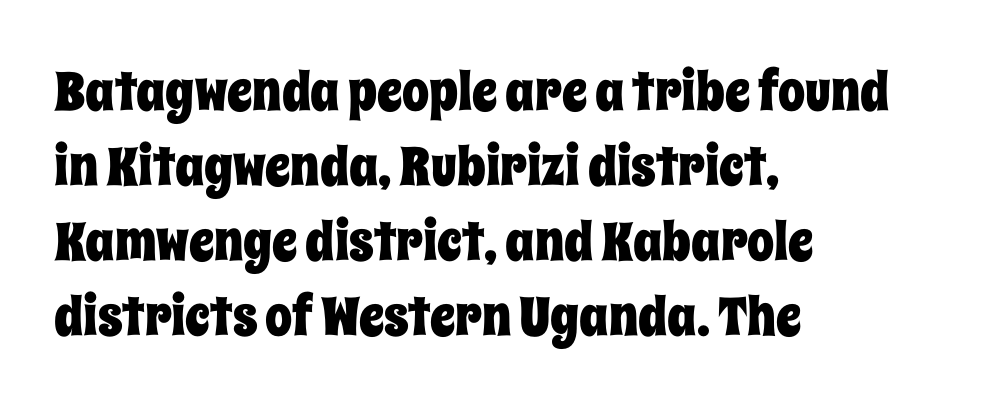
Q: Is the text italic (slanted)? A: No, it is upright.
Q: Is the text underlined? A: No.
Q: How is the paragraph aligned? A: Left-aligned.
Q: Is the spacing between letters normal or unusually wide? A: Normal.
Q: Is the spacing between lines tight, normal or loose? A: Normal.
Q: Width (condensed, normal, or wide)? A: Condensed.
Q: Stroke contrast? A: Low.
Q: x-height? A: Large.
Q: Monospaced? A: No.
